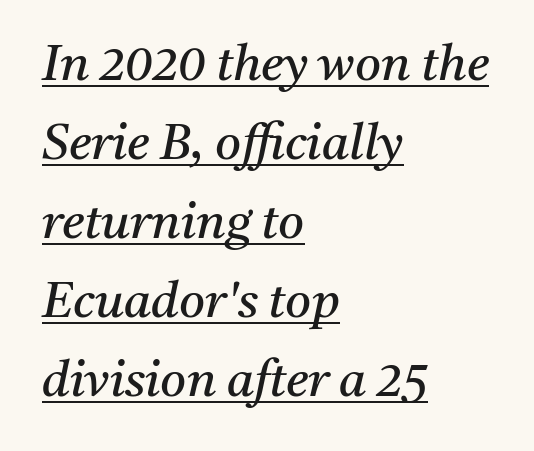
The image shows 50 px regular-weight serif type, italic (leaning right); set left-aligned, normal line spacing (1.58x), normal letter spacing, underlined; medium stroke contrast and a medium x-height.
